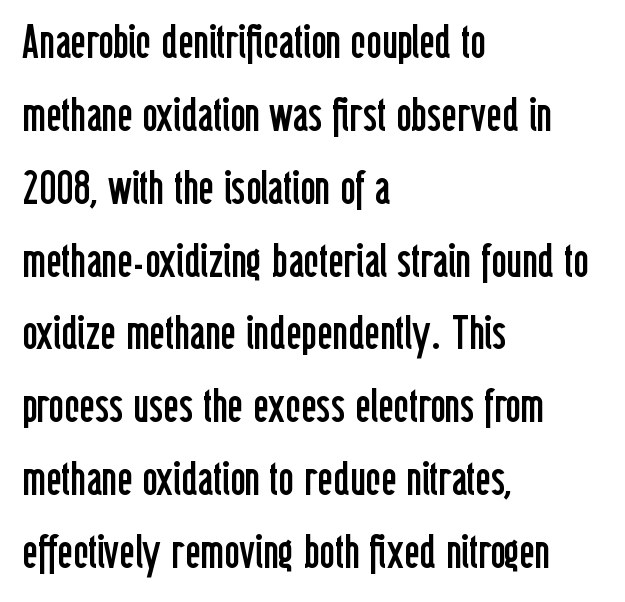
The space between consecutive lines is moderate. The face used here is rendered with its standard letterfit. Is there any slant? The stems are plumb. Where is the straight margin? On the left. The characters display no serif detailing; their extremities are plain.
